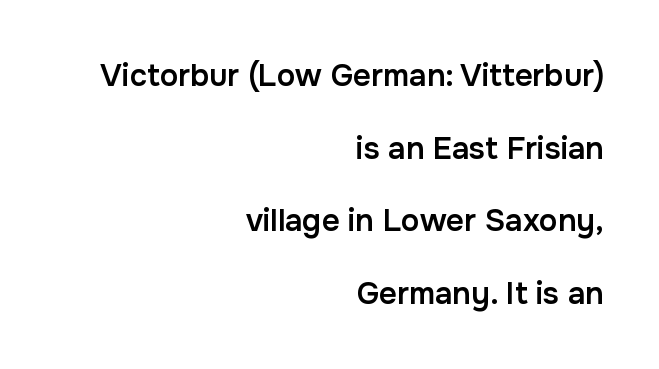
Q: Is the text bold? A: Semi-bold.
Q: Is the text italic (slanted)? A: No, it is upright.
Q: Is the typeface a serif or a sans-serif typeface? A: Sans-serif.
Q: Is the text underlined? A: No.
Q: How is the paragraph aligned? A: Right-aligned.
Q: Is the spacing between letters normal or unusually wide? A: Normal.
Q: Is the spacing between lines tight, normal or loose? A: Loose.
Q: Width (condensed, normal, or wide)? A: Normal.
Q: Stroke contrast? A: Low.
Q: x-height? A: Medium.
Q: Monospaced? A: No.
